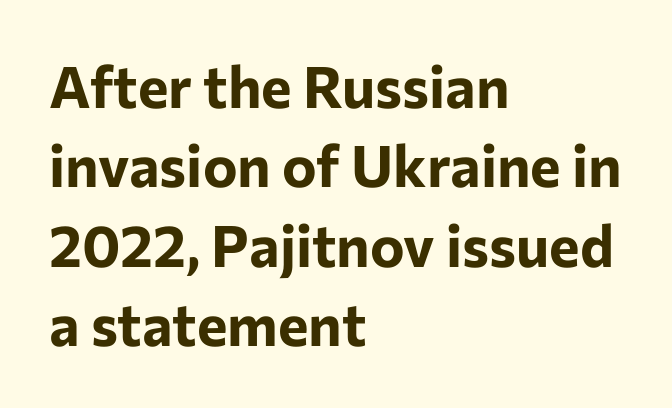
{"serif": "no", "italic": "no", "bold": "yes", "weight": "bold", "width": "normal", "stroke_contrast": "low", "x_height": "medium", "monospaced": "no", "underline": "no", "align": "left", "line_spacing": "normal", "line_spacing_ratio": 1.37, "letter_spacing": "normal", "letter_spacing_em": 0.0, "glyph_px": 58}
